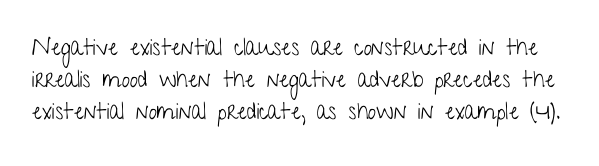
Counters stay open thanks to moderate or lighter strokes. Observe the ordinary spacing: letters are neighbours, not strangers. Interline gaps are of average width in this sample. Each row of text sits above clean, open space.
